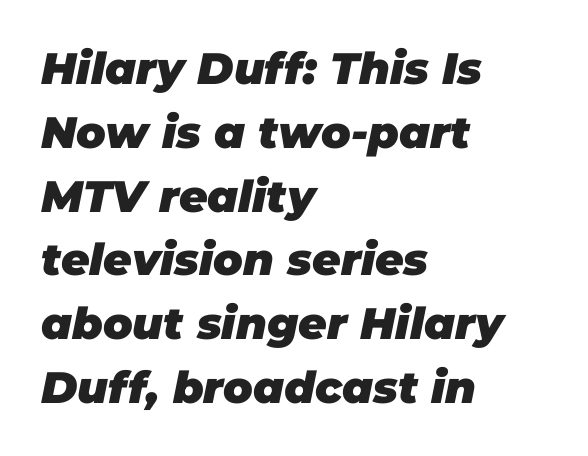
The image shows 44 px heavy type, italic (leaning right); set left-aligned, normal line spacing (1.45x), normal letter spacing, not underlined; low stroke contrast and a large x-height.
